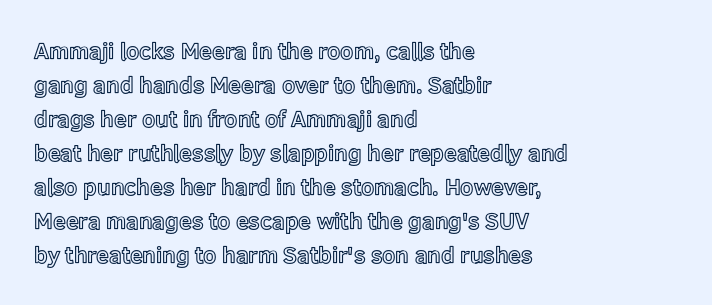
The image shows 23 px text type, upright; set left-aligned, normal line spacing (1.48x), normal letter spacing, not underlined.
